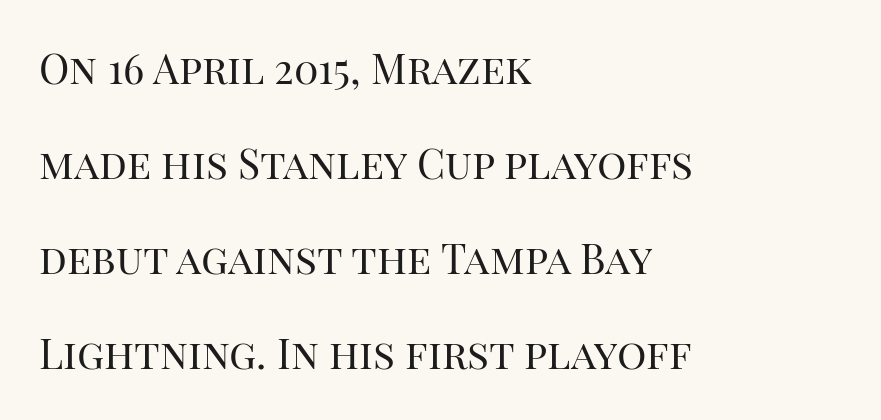
Q: Is the text bold? A: No.
Q: Is the text italic (slanted)? A: No, it is upright.
Q: Is the typeface a serif or a sans-serif typeface? A: Serif.
Q: Is the text underlined? A: No.
Q: How is the paragraph aligned? A: Left-aligned.
Q: Is the spacing between letters normal or unusually wide? A: Normal.
Q: Is the spacing between lines tight, normal or loose? A: Loose.
Q: Width (condensed, normal, or wide)? A: Normal.
Q: Stroke contrast? A: High.
Q: x-height? A: Large.
Q: Monospaced? A: No.
